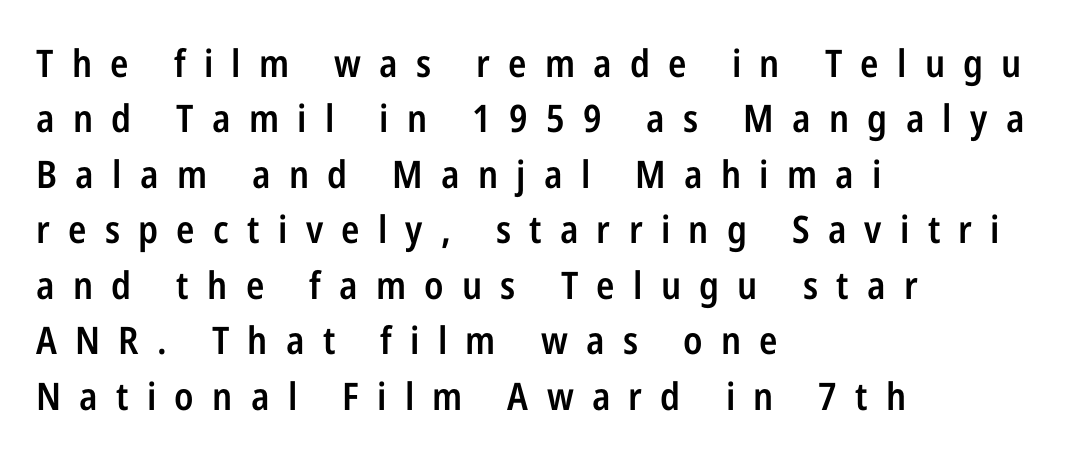
A typesetter would call this leading conventional body-copy spacing. Horizontally, the lines are justified to the leading edge only. The rendering inserts visible extra space after every character. The zone under the glyphs is completely vacant. Character widths vary here, with narrow letters taking less room than wide ones.
